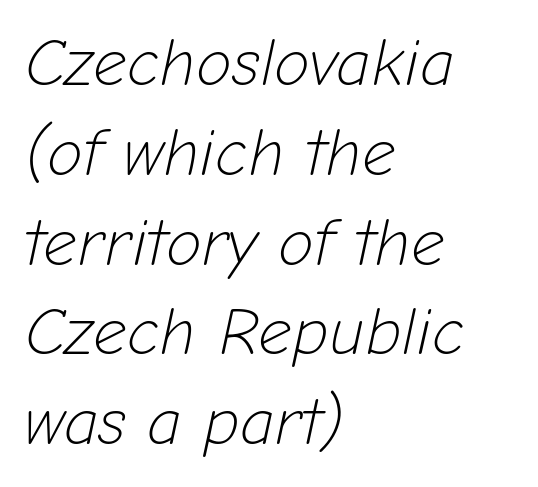
The image shows 66 px light type, italic (leaning right); set left-aligned, normal line spacing (1.36x), normal letter spacing, not underlined; low stroke contrast and a medium x-height.
